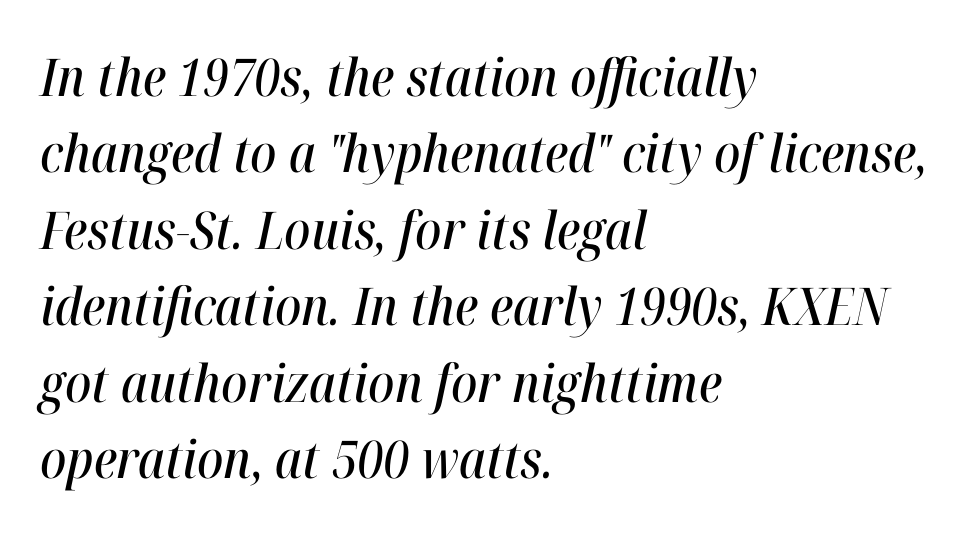
The face used here is rendered with its standard letterfit. Each letter keeps its own natural width here, so spacing adapts to shape. Emphasis-style slanted type is in use. Baseline-to-baseline distance is the conventional proportion of letter height. Glance below the letters and you will spot only blank space. The rag falls on the right side of this text block.
